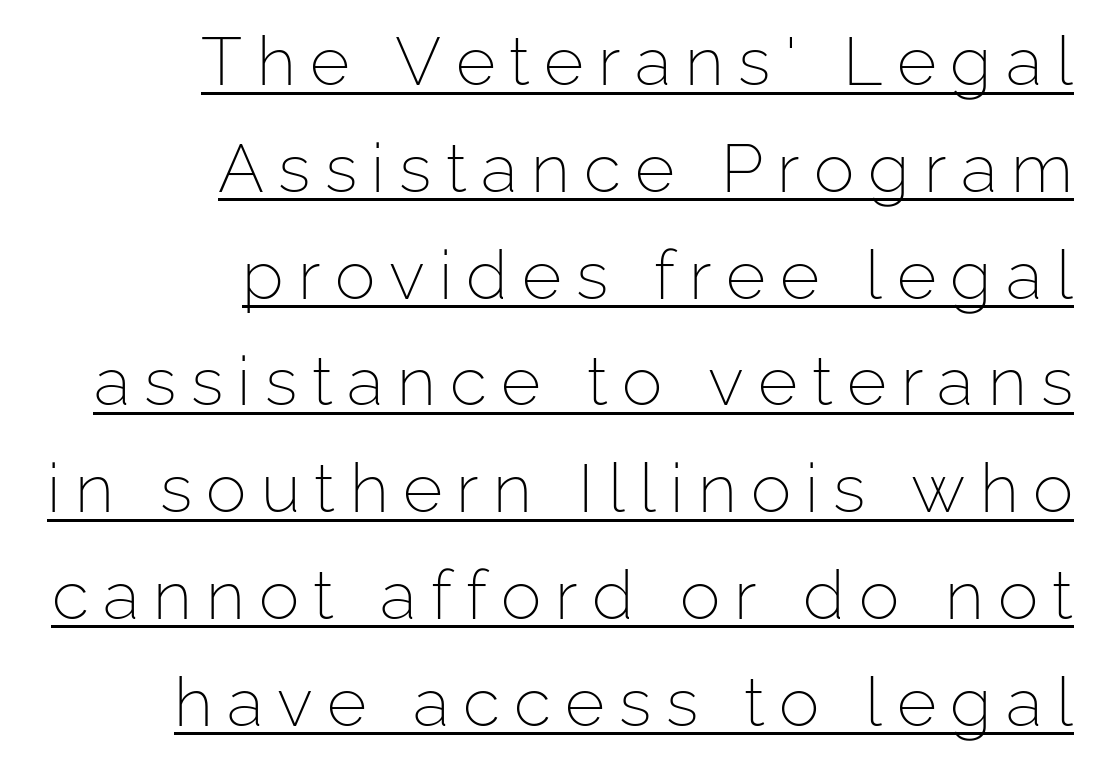
{"serif": "no", "italic": "no", "bold": "no", "weight": "light", "width": "normal", "stroke_contrast": "low", "x_height": "medium", "monospaced": "no", "underline": "yes", "align": "right", "line_spacing": "normal", "line_spacing_ratio": 1.57, "letter_spacing": "wide", "letter_spacing_em": 0.21, "glyph_px": 68}
